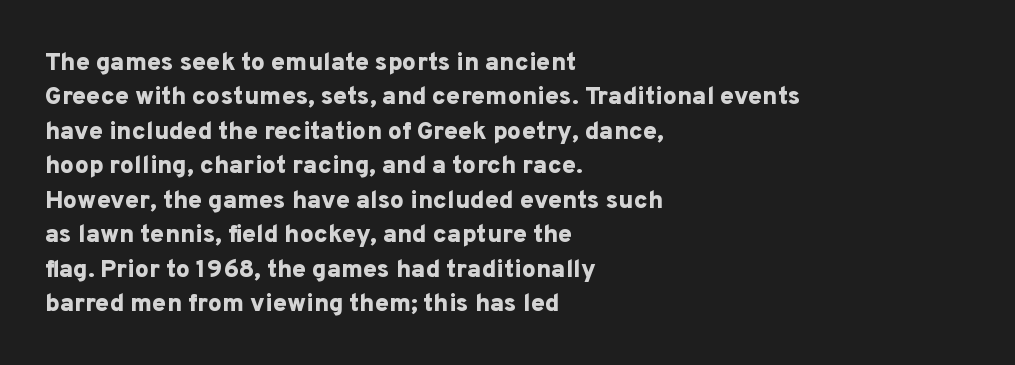
The image shows 25 px bold type, upright; set left-aligned, normal line spacing (1.38x), normal letter spacing, not underlined.
